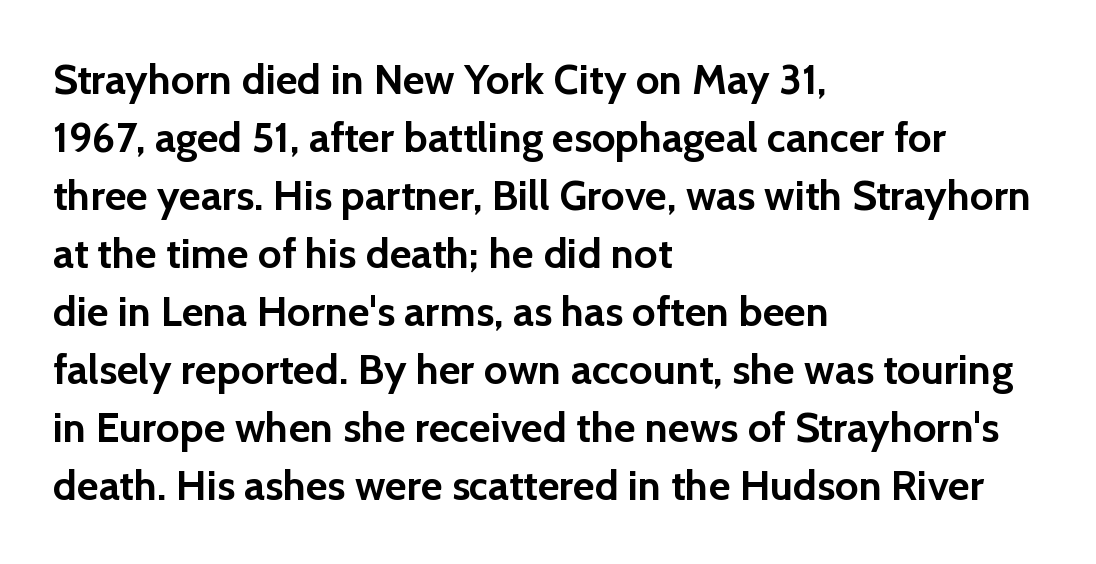
Q: Is the text bold? A: Yes.
Q: Is the text italic (slanted)? A: No, it is upright.
Q: Is the typeface a serif or a sans-serif typeface? A: Sans-serif.
Q: Is the text underlined? A: No.
Q: How is the paragraph aligned? A: Left-aligned.
Q: Is the spacing between letters normal or unusually wide? A: Normal.
Q: Is the spacing between lines tight, normal or loose? A: Normal.
Q: Width (condensed, normal, or wide)? A: Normal.
Q: x-height? A: Medium.
Q: Monospaced? A: No.
